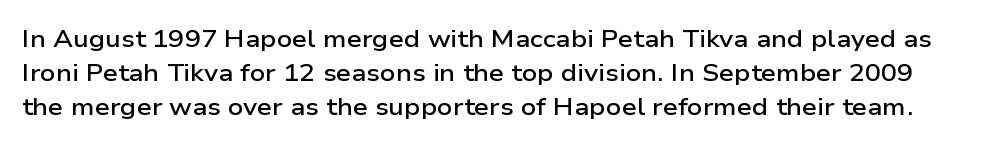
{"italic": "no", "bold": "semi", "underline": "no", "line_spacing": "normal", "line_spacing_ratio": 1.42, "letter_spacing": "normal", "letter_spacing_em": 0.0, "glyph_px": 24}
